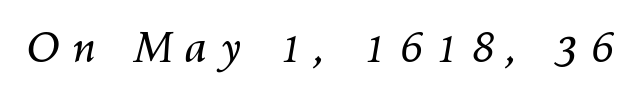
{"italic": "yes", "lean": "right", "slant_degrees": 10, "bold": "no", "weight": "regular", "width": "normal", "stroke_contrast": "medium", "x_height": "medium", "monospaced": "no", "underline": "no", "letter_spacing": "wide", "letter_spacing_em": 0.29, "glyph_px": 43}
